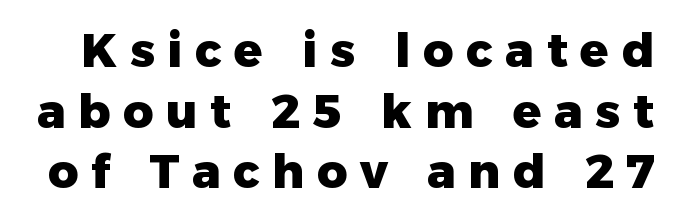
The image shows 47 px heavy sans-serif type, upright; set normal line spacing (1.29x), unusually wide letter spacing (+0.27 em), not underlined; low stroke contrast and a medium x-height.
